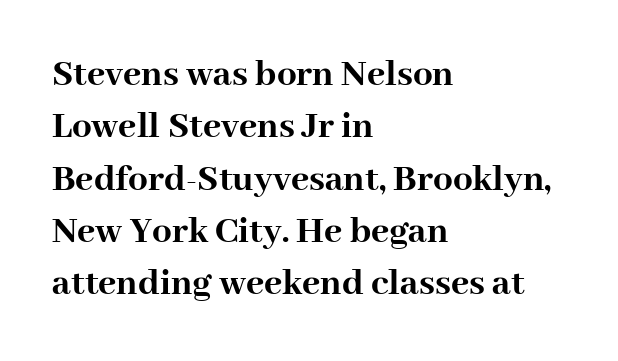
Default kerning and tracking; the words read as compact shapes. If you drew a ruler down the left edge, every line would touch it. You'd pick this weight for a headline — it's a proper bold. Stroke terminals: seriffed.
